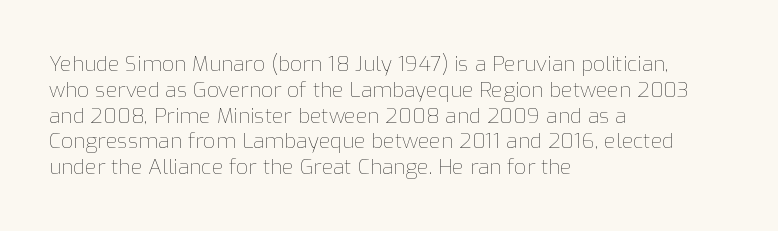
Q: Is the text bold? A: No.
Q: Is the text italic (slanted)? A: No, it is upright.
Q: Is the text underlined? A: No.
Q: How is the paragraph aligned? A: Left-aligned.
Q: Is the spacing between letters normal or unusually wide? A: Normal.
